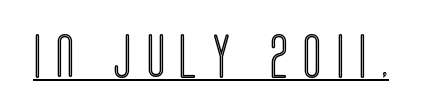
The specimen reads as upright at a glance. The sample's only ornament is a line tracing under the words. What stands out about the letter spacing? Its width — letters are far apart. The rendering uses natural spacing where letterforms have individual widths.
